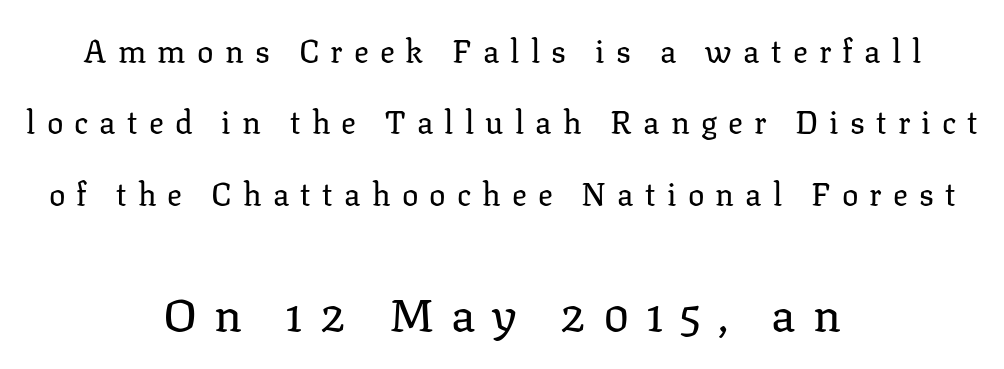
These lines stack symmetrically, like a column narrowing and widening about its center. The designer gave the closing block more size than the opening block. Summary of weight: not heavy and not bold. The text was rendered using a seriffed face with decorative stroke endings. Regarding leading, the lines here are spaced well apart. Each letter keeps its own natural width here, so spacing adapts to shape.
